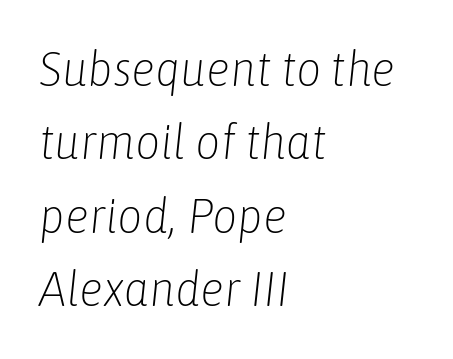
Bare-footed words on every line. Designer's note — italics engaged. Here the designer chose a conventional face with non-uniform glyph widths. Evenly set lines give the paragraph a standard silhouette. On a weight scale, this lands at 450 or below. The typesetter chose a ragged-right arrangement here.
